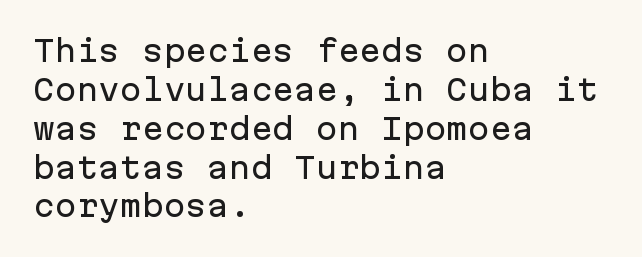
Q: Is the text italic (slanted)? A: No, it is upright.
Q: Is the typeface a serif or a sans-serif typeface? A: Sans-serif.
Q: Is the text underlined? A: No.
Q: How is the paragraph aligned? A: Left-aligned.
Q: Is the spacing between letters normal or unusually wide? A: Normal.
Q: Is the spacing between lines tight, normal or loose? A: Normal.
Q: Width (condensed, normal, or wide)? A: Normal.
Q: Stroke contrast? A: Low.
Q: x-height? A: Medium.
Q: Monospaced? A: Yes.
